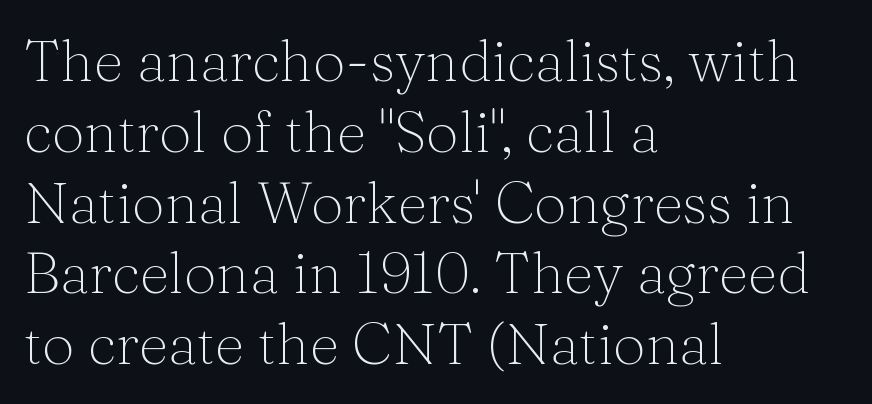
Q: Is the text bold? A: No.
Q: Is the text italic (slanted)? A: No, it is upright.
Q: Is the typeface a serif or a sans-serif typeface? A: Serif.
Q: Is the text underlined? A: No.
Q: How is the paragraph aligned? A: Left-aligned.
Q: Is the spacing between letters normal or unusually wide? A: Normal.
Q: Width (condensed, normal, or wide)? A: Normal.
Q: Stroke contrast? A: Medium.
Q: x-height? A: Medium.
Q: Monospaced? A: No.
